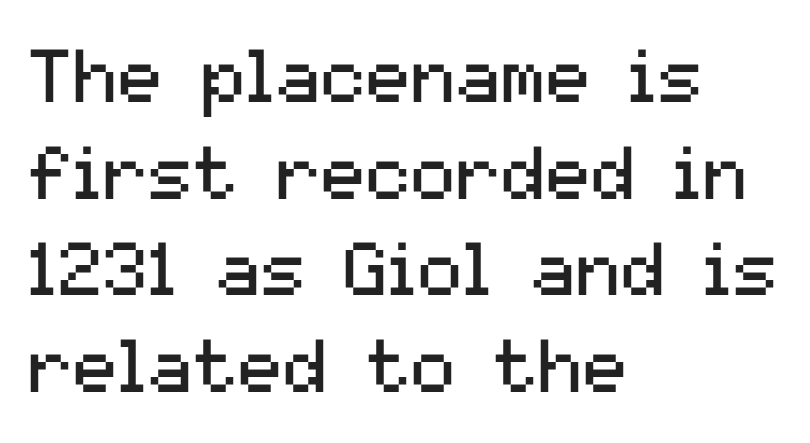
Q: Is the text bold? A: No.
Q: Is the text italic (slanted)? A: No, it is upright.
Q: Is the typeface a serif or a sans-serif typeface? A: Sans-serif.
Q: Is the text underlined? A: No.
Q: How is the paragraph aligned? A: Left-aligned.
Q: Is the spacing between letters normal or unusually wide? A: Normal.
Q: Is the spacing between lines tight, normal or loose? A: Normal.
Q: Width (condensed, normal, or wide)? A: Normal.
Q: Stroke contrast? A: Medium.
Q: x-height? A: Medium.
Q: Monospaced? A: No.
